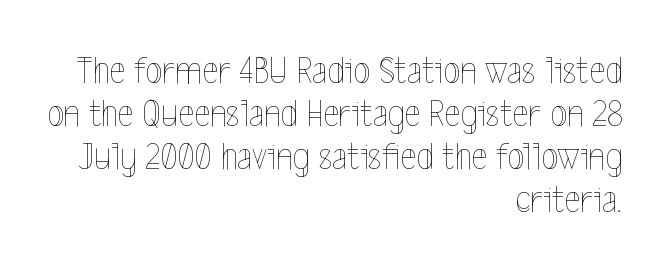
The image shows 39 px thin, condensed type, upright; set right-aligned, tight line spacing (1.1x), normal letter spacing, not underlined; a medium x-height.
